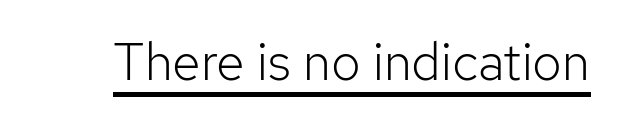
{"serif": "no", "italic": "no", "bold": "no", "weight": "light", "width": "normal", "stroke_contrast": "low", "x_height": "medium", "monospaced": "no", "underline": "yes", "letter_spacing": "normal", "letter_spacing_em": 0.0, "glyph_px": 52}
